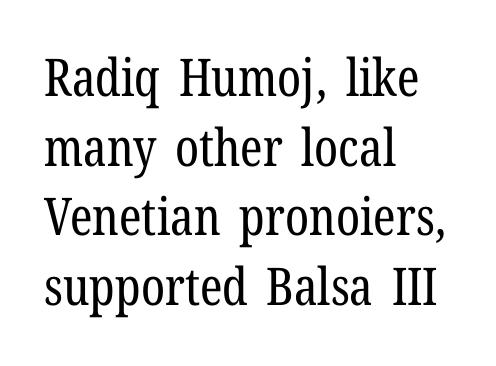
{"serif": "yes", "italic": "no", "bold": "no", "weight": "regular", "width": "condensed", "stroke_contrast": "low", "x_height": "medium", "monospaced": "no", "underline": "no", "align": "left", "line_spacing": "normal", "line_spacing_ratio": 1.34, "letter_spacing": "normal", "letter_spacing_em": 0.0, "glyph_px": 52}
